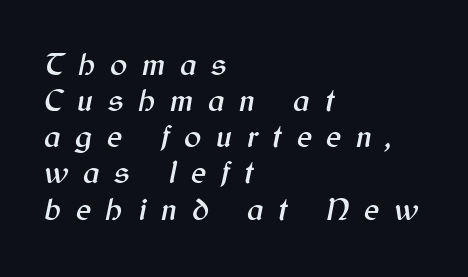
Q: Is the text italic (slanted)? A: Yes, it leans right by about 12 degrees.
Q: Is the text underlined? A: No.
Q: How is the paragraph aligned? A: Left-aligned.
Q: Is the spacing between letters normal or unusually wide? A: Unusually wide.
Q: Is the spacing between lines tight, normal or loose? A: Tight.
Q: Width (condensed, normal, or wide)? A: Normal.
Q: Stroke contrast? A: Medium.
Q: x-height? A: Medium.
Q: Monospaced? A: No.
